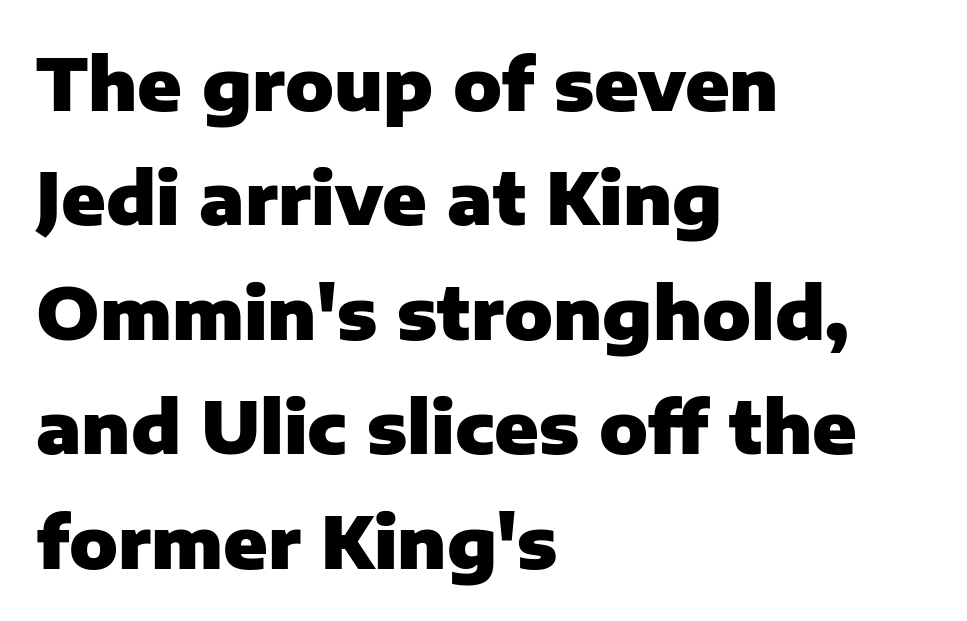
The passage shown stacks its lines at a standard gap. You can tell from the bare stems that sans-serif type was used. No extra tracking has been applied to these lines. Students, this is bold: see how much ink each stroke carries. Do the letters lean? They stand straight. The glyphs are unaccompanied by any horizontal stroke below them.
